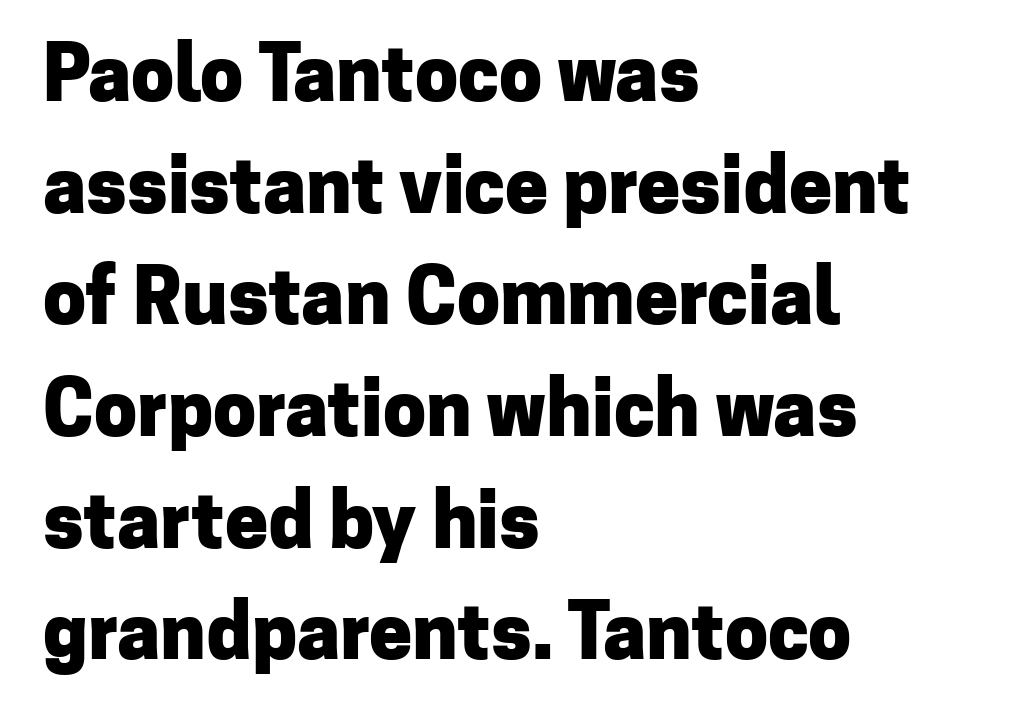
The face used here has the dense, thick strokes of a bold. Regarding serifs, this sample does without them. Spacing verdict: proportional, widths tailored to each character. This is roman type, the default non-slanted kind. Caption: standard tracking, unaltered. The passage shown stacks its lines at a standard gap.
